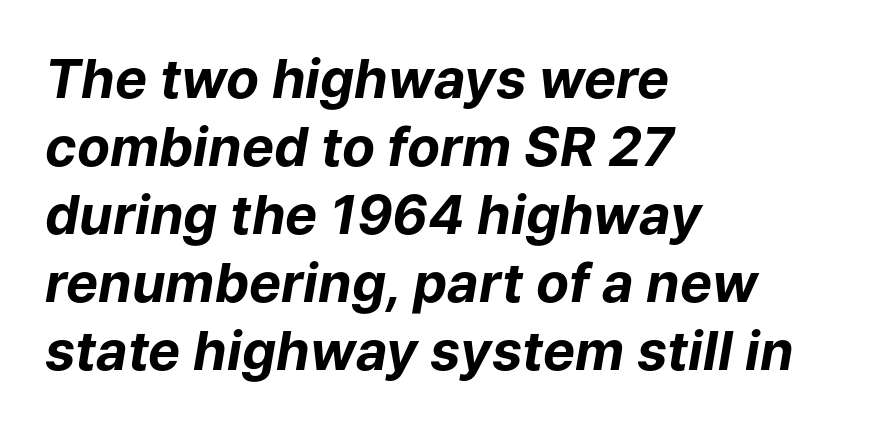
Q: Is the text bold? A: Yes.
Q: Is the text italic (slanted)? A: Yes, it leans right by about 9 degrees.
Q: Is the text underlined? A: No.
Q: How is the paragraph aligned? A: Left-aligned.
Q: Is the spacing between letters normal or unusually wide? A: Normal.
Q: Is the spacing between lines tight, normal or loose? A: Normal.
Q: Width (condensed, normal, or wide)? A: Normal.
Q: Stroke contrast? A: Low.
Q: x-height? A: Medium.
Q: Monospaced? A: No.
